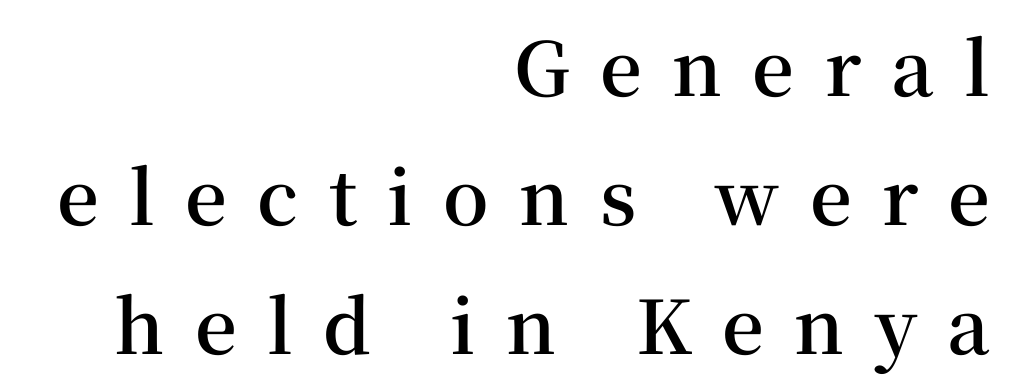
The image shows 74 px semibold serif type, upright; set right-aligned, line spacing 1.74x, unusually wide letter spacing (+0.41 em), not underlined; medium stroke contrast and a medium x-height.
